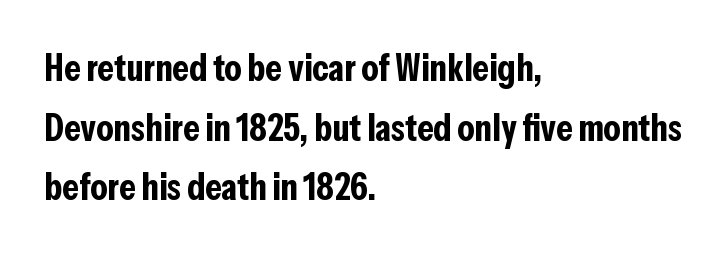
The image shows 38 px bold, condensed sans-serif type, upright; set left-aligned, normal line spacing (1.57x), normal letter spacing, not underlined; low stroke contrast and a medium x-height.
